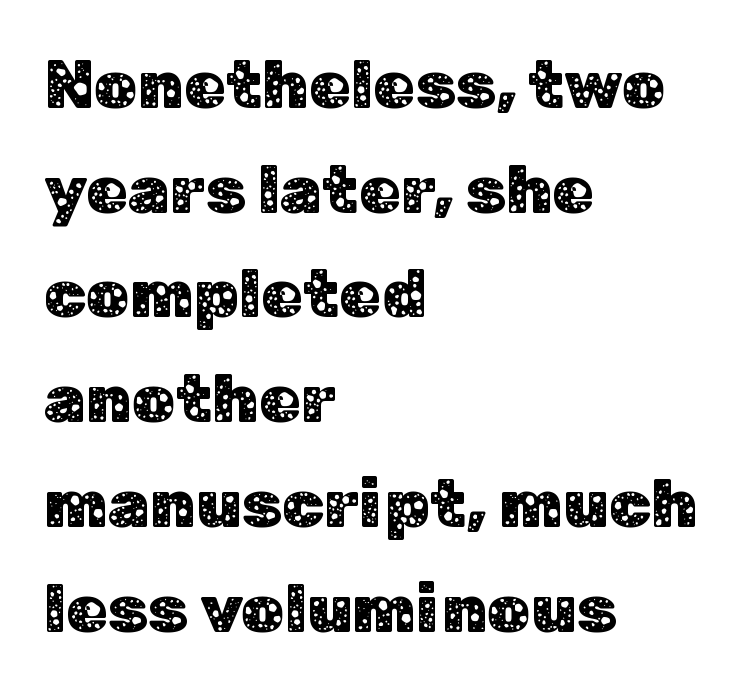
The image shows 68 px sans-serif type, upright; set left-aligned, normal line spacing (1.54x), normal letter spacing, not underlined; low stroke contrast and a medium x-height.
